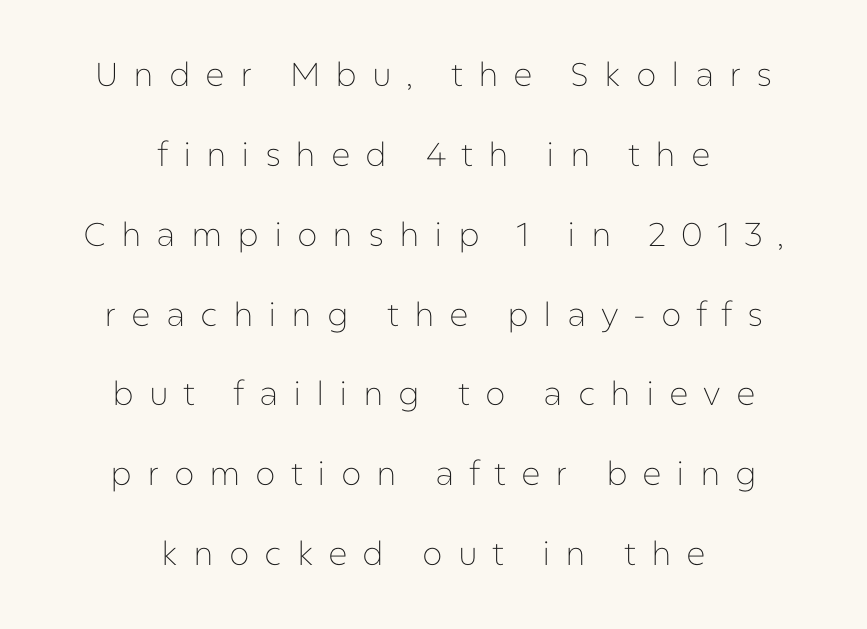
A sans-serif font was chosen for this passage. No italicization has been applied; the sample stays upright. The face used here is proportionally spaced, like ordinary book or web type. There is plenty of visible air inserted between adjacent glyphs.
